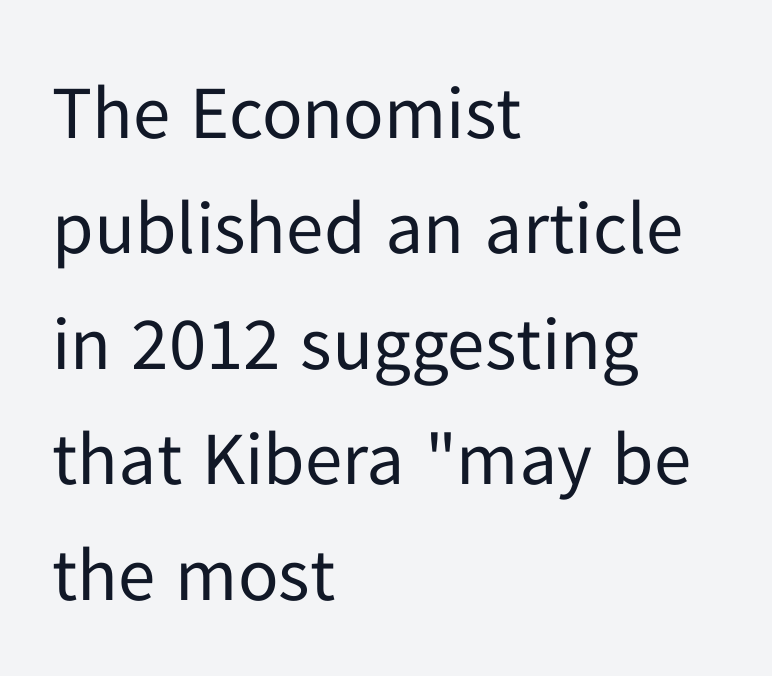
Each word holds together tightly as a unit, with standard inter-letter gaps. Underline: absent. Serifs: no, the terminals of the letterforms are clean. Nope, not italic — everything's standing straight. Line spacing here is normal.
